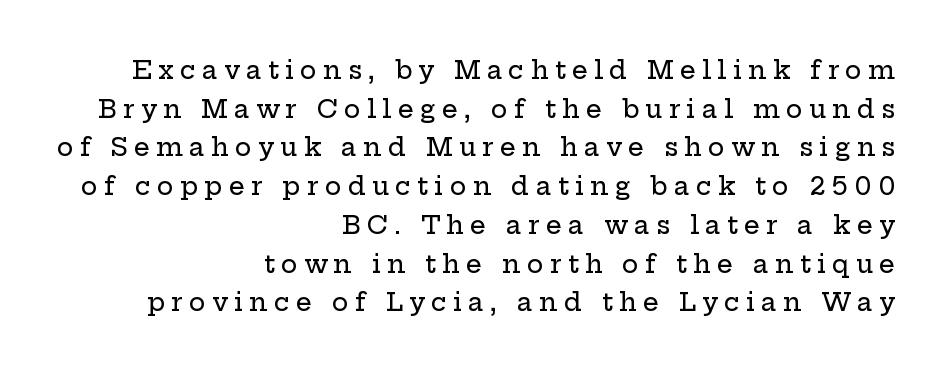
Right-aligned paragraph, ragged on the left. Unmarked baselines from the first word to the last. Is there any slant? The stems are plumb. Someone cranked the tracking dial way up on this one. The rows are spaced the way most documents space them.
